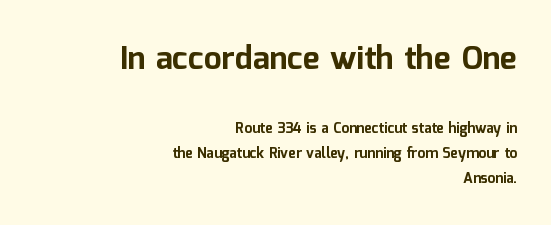
Q: Is the text bold? A: Yes.
Q: Is the text italic (slanted)? A: No, it is upright.
Q: Is the typeface a serif or a sans-serif typeface? A: Sans-serif.
Q: Is the text underlined? A: No.
Q: How is the paragraph aligned? A: Right-aligned.
Q: Is the spacing between letters normal or unusually wide? A: Normal.
Q: Which block of text is set in a larger size, the first (top) or the second (bottom)? A: The first (top) one.
Q: Width (condensed, normal, or wide)? A: Normal.
Q: Stroke contrast? A: Low.
Q: x-height? A: Medium.
Q: Monospaced? A: No.
